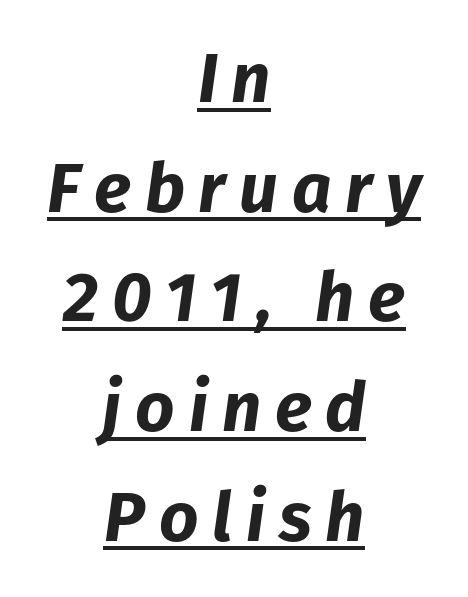
{"italic": "yes", "lean": "right", "slant_degrees": 8, "bold": "yes", "weight": "bold", "width": "normal", "stroke_contrast": "low", "x_height": "medium", "monospaced": "no", "underline": "yes", "align": "center", "line_spacing": "normal", "line_spacing_ratio": 1.59, "letter_spacing": "wide", "letter_spacing_em": 0.2, "glyph_px": 69}
